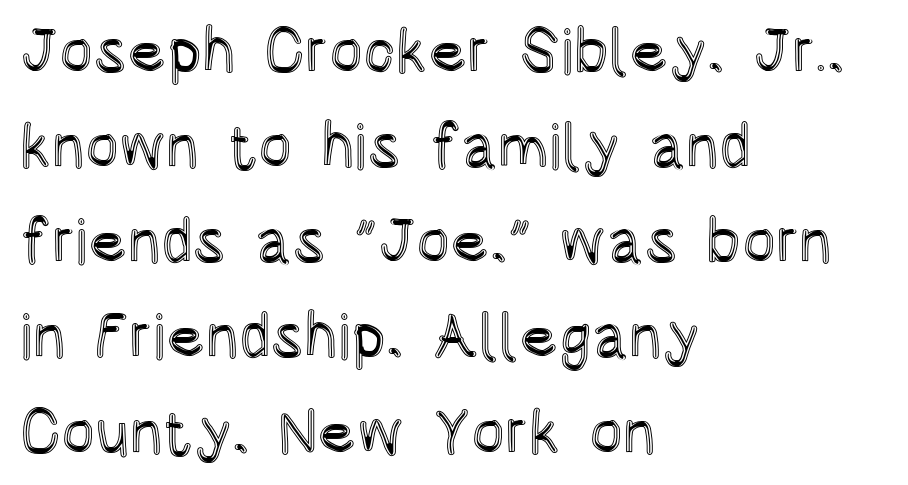
The passage shown is not underscored anywhere. The passage shown is typed in a proportional face where columns would drift. If you measured baseline to baseline, you'd find a middling distance. In terms of posture, this sample is upright. These lines stack with their left ends in a neat column.
